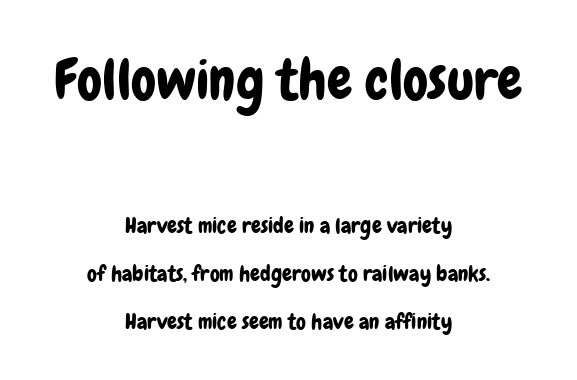
{"serif": "no", "italic": "no", "width": "condensed", "stroke_contrast": "low", "x_height": "medium", "monospaced": "no", "underline": "no", "align": "center", "line_spacing": "loose", "line_spacing_ratio": 2.18, "letter_spacing": "normal", "letter_spacing_em": 0.0, "larger_block": "first", "size_ratio": 2.55, "glyph_px": 56}
